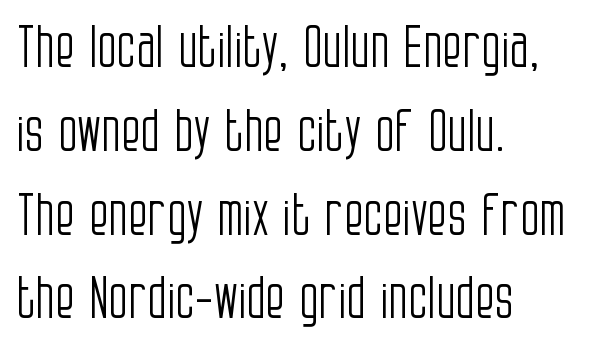
The line-height multiplier appears to be the usual default. Quick note: underline off. The line texture is even and compact thanks to regular tracking. You could not count columns in this text — the font is proportionally spaced. Ascenders rise straight up at ninety degrees.
